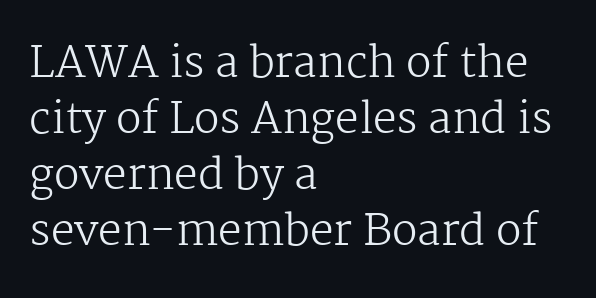
Summary of weight: not heavy and not bold. Does extra space separate the letters? No, they use regular spacing. The passage shown is typed in a proportional face where columns would drift. Line starts are locked; line ends wander.
